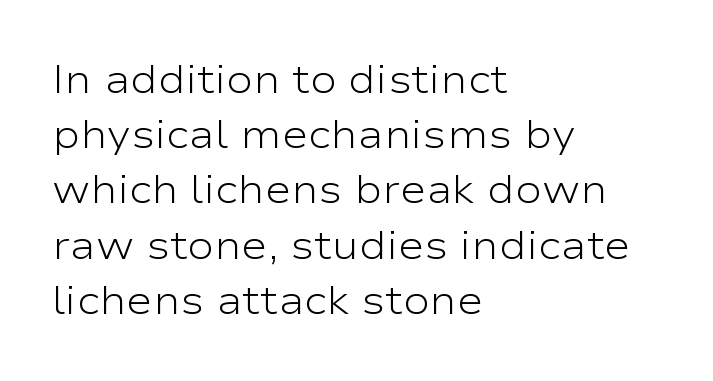
The image shows 40 px light, wide sans-serif type, upright; set left-aligned, normal line spacing (1.38x), normal letter spacing, not underlined; low stroke contrast and a medium x-height.
